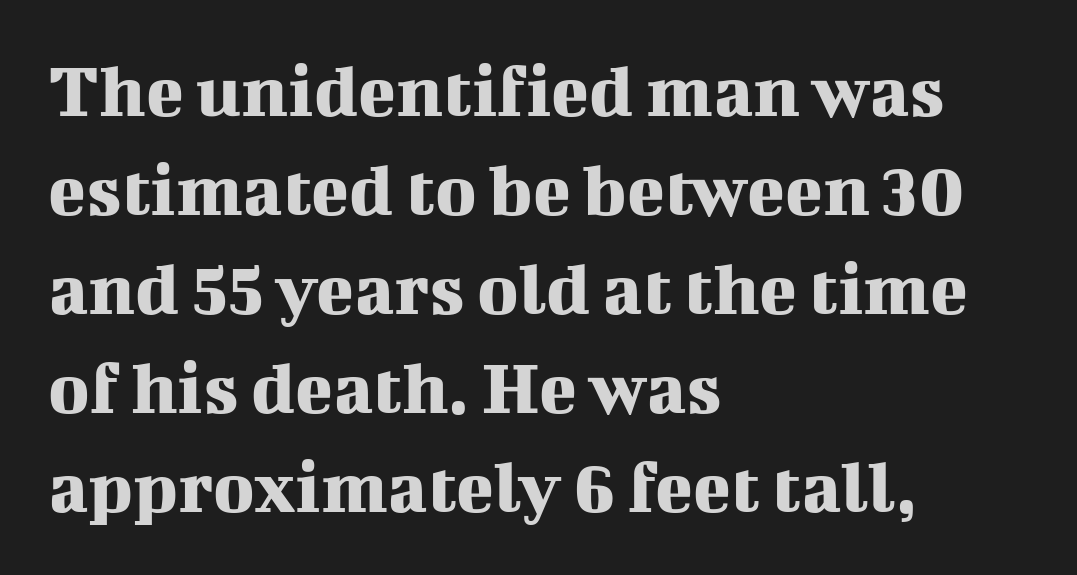
Line starts are locked; line ends wander. Proportional: the letters do not fall into vertical columns. Each letter's strokes conclude with small projecting serifs. The rendering uses a moderate line-height, typical for paragraphs. Does extra space separate the letters? No, they use regular spacing. Clear beneath every line of the passage.
